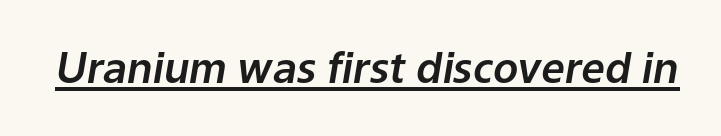
Q: Is the text italic (slanted)? A: Yes, it leans right by about 9 degrees.
Q: Is the text underlined? A: Yes.
Q: Is the spacing between letters normal or unusually wide? A: Normal.
Q: Width (condensed, normal, or wide)? A: Normal.
Q: Stroke contrast? A: Low.
Q: x-height? A: Medium.
Q: Monospaced? A: No.
